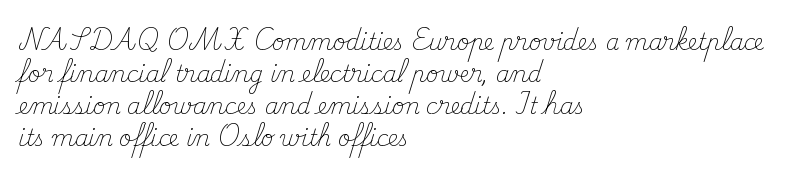
{"bold": "no", "underline": "no", "align": "left", "line_spacing": "normal", "line_spacing_ratio": 1.46, "letter_spacing": "normal", "letter_spacing_em": 0.0, "glyph_px": 22}
